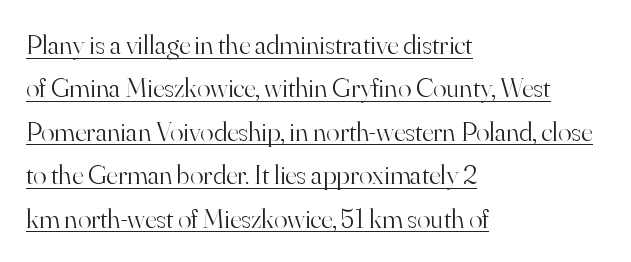
{"serif": "yes", "italic": "no", "bold": "no", "weight": "light", "width": "normal", "stroke_contrast": "high", "x_height": "small", "monospaced": "no", "underline": "yes", "align": "left", "line_spacing": "normal", "line_spacing_ratio": 1.55, "letter_spacing": "normal", "letter_spacing_em": 0.0, "glyph_px": 28}
